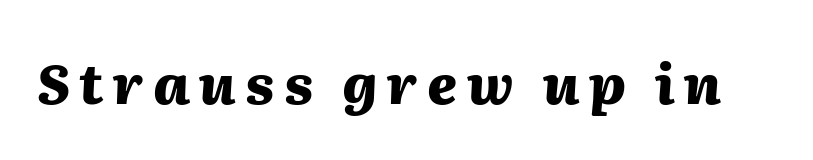
Q: Is the text bold? A: Yes.
Q: Is the text italic (slanted)? A: Yes, it leans right by about 2 degrees.
Q: Is the text underlined? A: No.
Q: Width (condensed, normal, or wide)? A: Normal.
Q: Stroke contrast? A: Medium.
Q: x-height? A: Medium.
Q: Monospaced? A: No.
